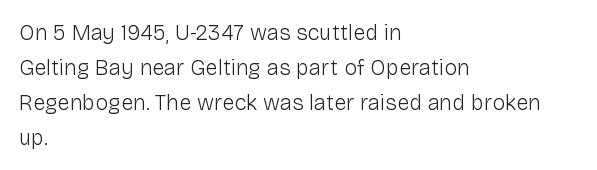
Every stem runs plumb, perpendicular to the baseline. Ink coverage per letter is moderate at most. Does extra space separate the letters? No, they use regular spacing. Line starts are locked; line ends wander. If you measured baseline to baseline, you'd find a middling distance.
